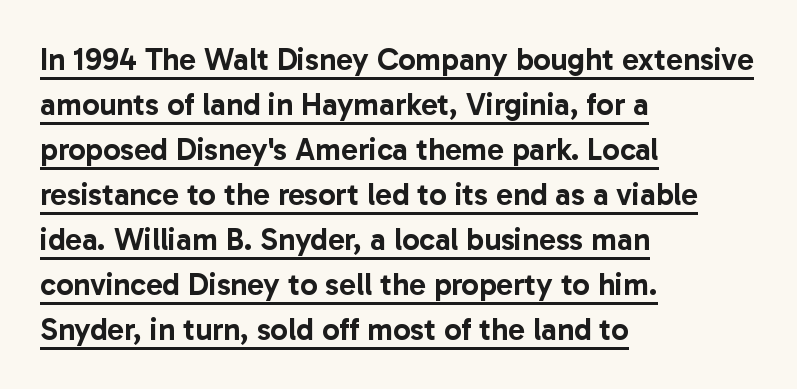
{"serif": "no", "italic": "no", "width": "normal", "stroke_contrast": "low", "x_height": "medium", "monospaced": "no", "underline": "yes", "align": "left", "line_spacing": "normal", "line_spacing_ratio": 1.45, "letter_spacing": "normal", "letter_spacing_em": 0.0, "glyph_px": 31}
